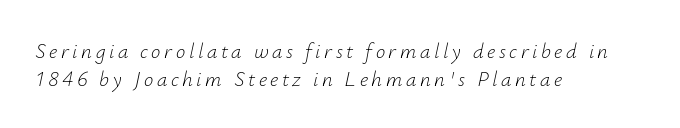
The image shows 21 px text type, italic (leaning right); set left-aligned, normal line spacing (1.31x), not underlined.
